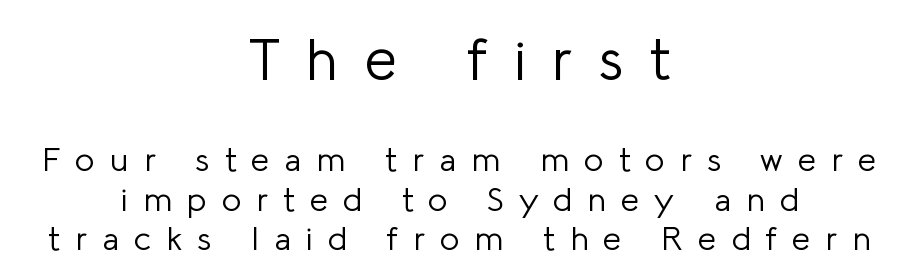
Q: Is the text bold? A: No.
Q: Is the text italic (slanted)? A: No, it is upright.
Q: Is the typeface a serif or a sans-serif typeface? A: Sans-serif.
Q: Is the text underlined? A: No.
Q: How is the paragraph aligned? A: Centered.
Q: Is the spacing between letters normal or unusually wide? A: Unusually wide.
Q: Which block of text is set in a larger size, the first (top) or the second (bottom)? A: The first (top) one.
Q: Width (condensed, normal, or wide)? A: Normal.
Q: Stroke contrast? A: Low.
Q: x-height? A: Medium.
Q: Monospaced? A: No.
